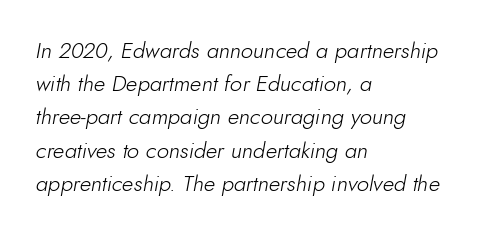
{"italic": "yes", "lean": "right", "slant_degrees": 10, "bold": "no", "underline": "no", "align": "left", "line_spacing": "normal", "line_spacing_ratio": 1.51, "letter_spacing": "normal", "letter_spacing_em": 0.0, "glyph_px": 22}
